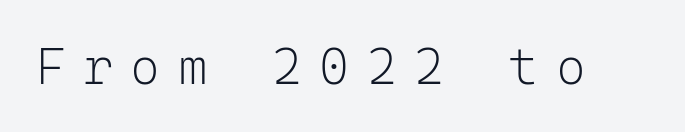
{"serif": "no", "italic": "no", "bold": "no", "weight": "light", "width": "normal", "stroke_contrast": "low", "x_height": "medium", "monospaced": "yes", "underline": "no", "letter_spacing": "wide", "letter_spacing_em": 0.34, "glyph_px": 51}
